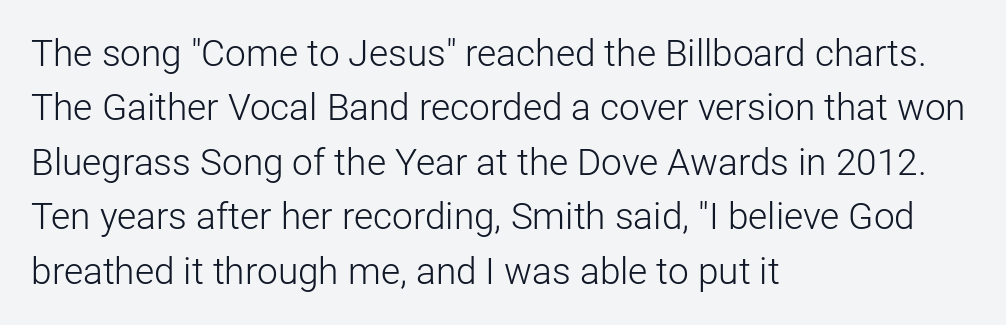
Q: Is the text bold? A: No.
Q: Is the text italic (slanted)? A: No, it is upright.
Q: Is the typeface a serif or a sans-serif typeface? A: Sans-serif.
Q: Is the text underlined? A: No.
Q: How is the paragraph aligned? A: Left-aligned.
Q: Is the spacing between letters normal or unusually wide? A: Normal.
Q: Is the spacing between lines tight, normal or loose? A: Normal.
Q: Width (condensed, normal, or wide)? A: Normal.
Q: Stroke contrast? A: Low.
Q: x-height? A: Medium.
Q: Monospaced? A: No.
